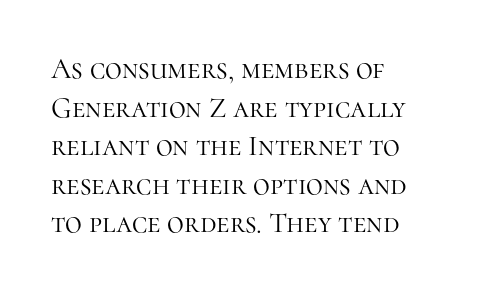
Honestly, the row spacing looks completely unremarkable. In CSS terms this would be text-align: left. Unlike a clean sans, this face finishes its strokes with serifs. Unlike italic type, these characters show no tilt at all. Do the characters align in a grid? No, the font is proportional.
